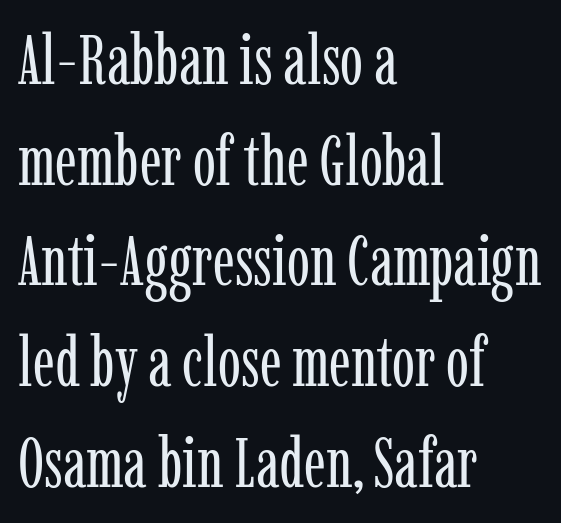
The image shows 69 px regular-weight, condensed serif type, upright; set left-aligned, normal line spacing (1.46x), normal letter spacing, not underlined; low stroke contrast and a medium x-height.
